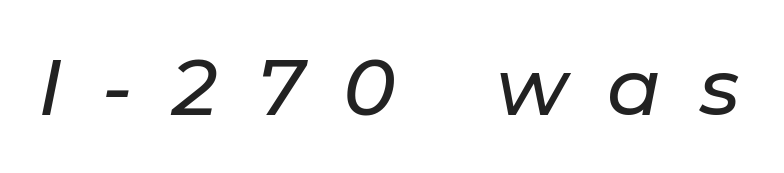
The rendering uses natural spacing where letterforms have individual widths. The space beneath each line is pristine and unruled. These lines were composed using italics. Display-style spreading of the glyphs; the letterfit is very open.
